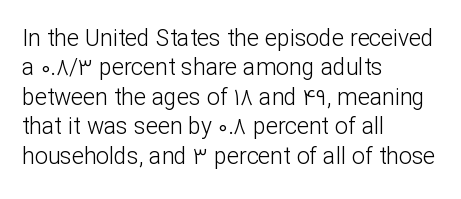
{"italic": "no", "bold": "no", "underline": "no", "align": "left", "line_spacing": "normal", "line_spacing_ratio": 1.28, "letter_spacing": "normal", "letter_spacing_em": 0.0, "glyph_px": 23}
